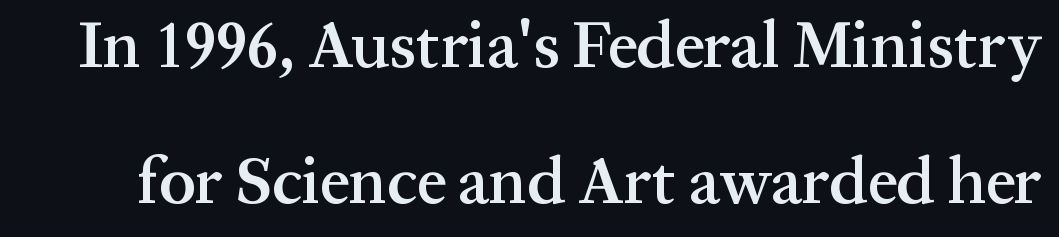
{"serif": "yes", "italic": "no", "bold": "semi", "weight": "semibold", "width": "normal", "stroke_contrast": "medium", "x_height": "medium", "monospaced": "no", "underline": "no", "line_spacing": "loose", "line_spacing_ratio": 2.06, "letter_spacing": "normal", "letter_spacing_em": 0.0, "glyph_px": 66}
